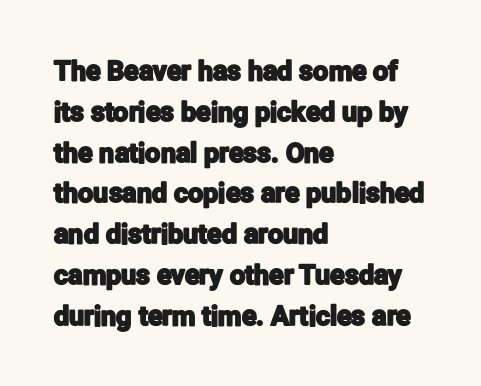
The image shows 27 px text type, upright; set left-aligned, normal line spacing (1.51x), normal letter spacing, not underlined.
